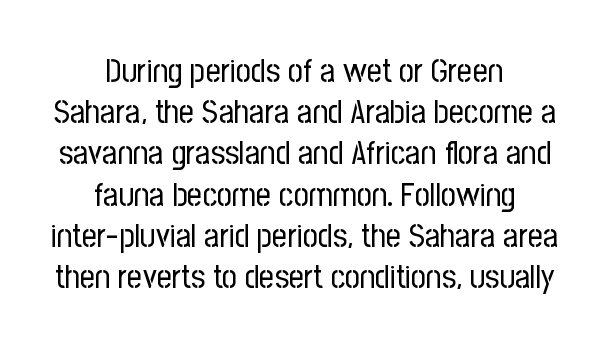
The image shows 33 px regular-weight, condensed sans-serif type, upright; set centered, normal line spacing (1.25x), normal letter spacing, not underlined; low stroke contrast and a medium x-height.
